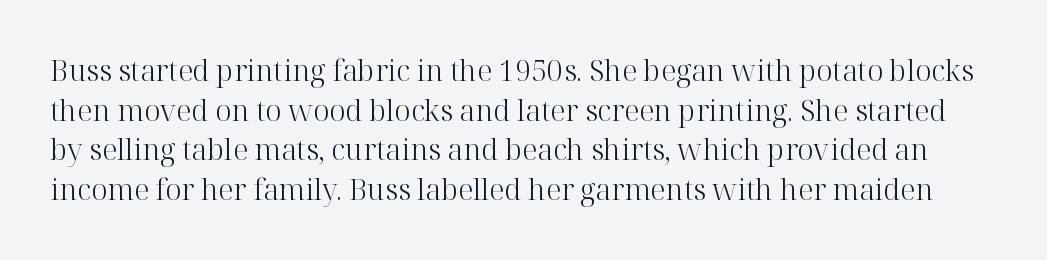
Q: Is the text bold? A: No.
Q: Is the text italic (slanted)? A: No, it is upright.
Q: Is the typeface a serif or a sans-serif typeface? A: Serif.
Q: Is the text underlined? A: No.
Q: Is the spacing between letters normal or unusually wide? A: Normal.
Q: Is the spacing between lines tight, normal or loose? A: Normal.
Q: Width (condensed, normal, or wide)? A: Normal.
Q: Stroke contrast? A: High.
Q: x-height? A: Medium.
Q: Monospaced? A: No.
